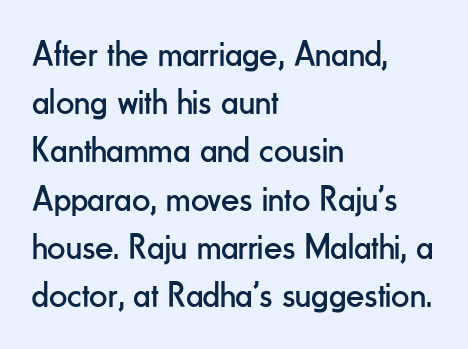
The image shows 36 px regular-weight, condensed sans-serif type, upright; set left-aligned, normal line spacing (1.34x), normal letter spacing, not underlined; low stroke contrast and a small x-height.
